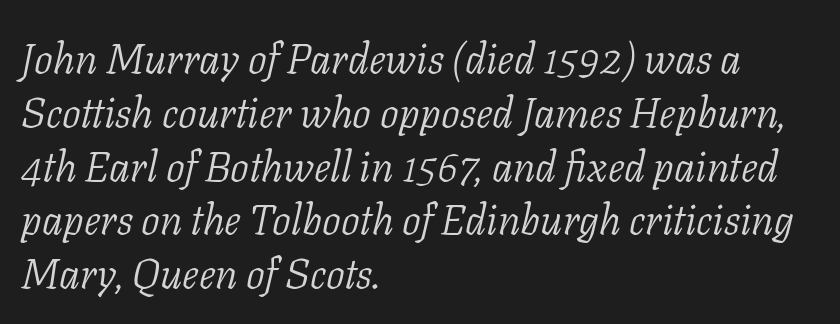
Letter spacing: default. Small tapered or slab feet sit at the stroke ends, so this counts as serif. The baseline area is clear. The rendering uses a moderate line-height, typical for paragraphs.
